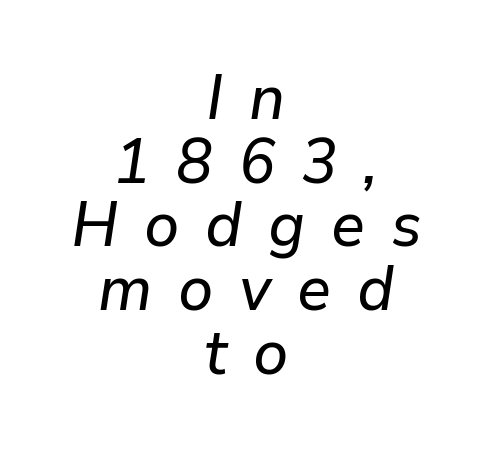
{"italic": "yes", "lean": "right", "slant_degrees": 9, "width": "normal", "stroke_contrast": "low", "x_height": "medium", "monospaced": "no", "underline": "no", "align": "center", "line_spacing": "tight", "line_spacing_ratio": 1.01, "letter_spacing": "wide", "letter_spacing_em": 0.41, "glyph_px": 63}
